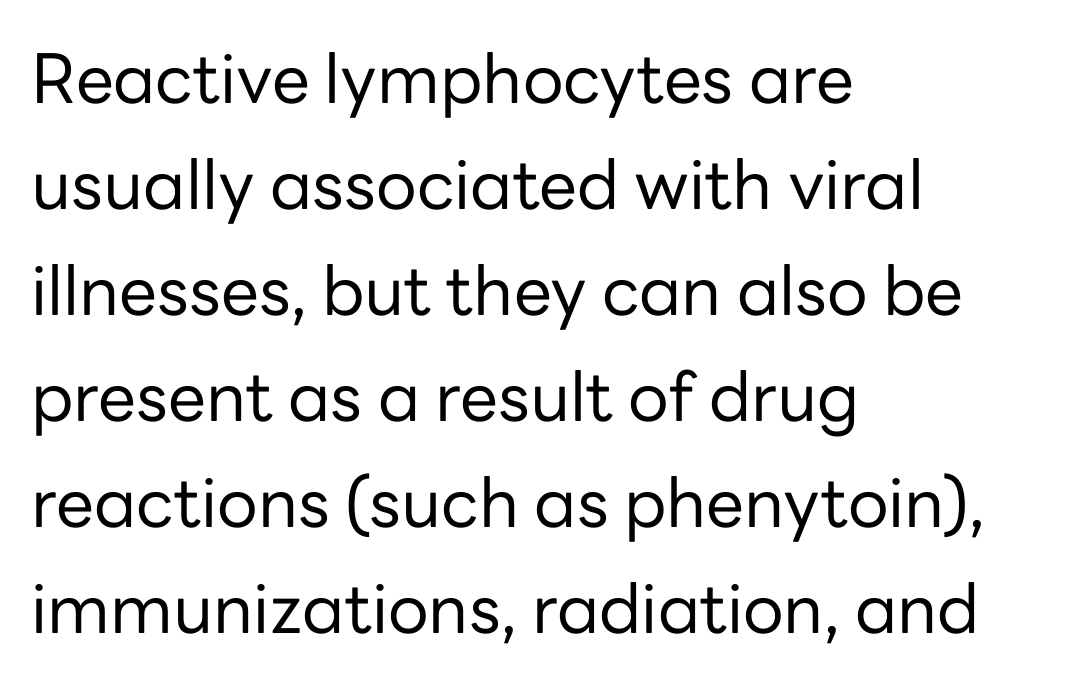
The image shows 68 px regular-weight sans-serif type, upright; set left-aligned, normal line spacing (1.56x), normal letter spacing, not underlined; low stroke contrast and a medium x-height.
